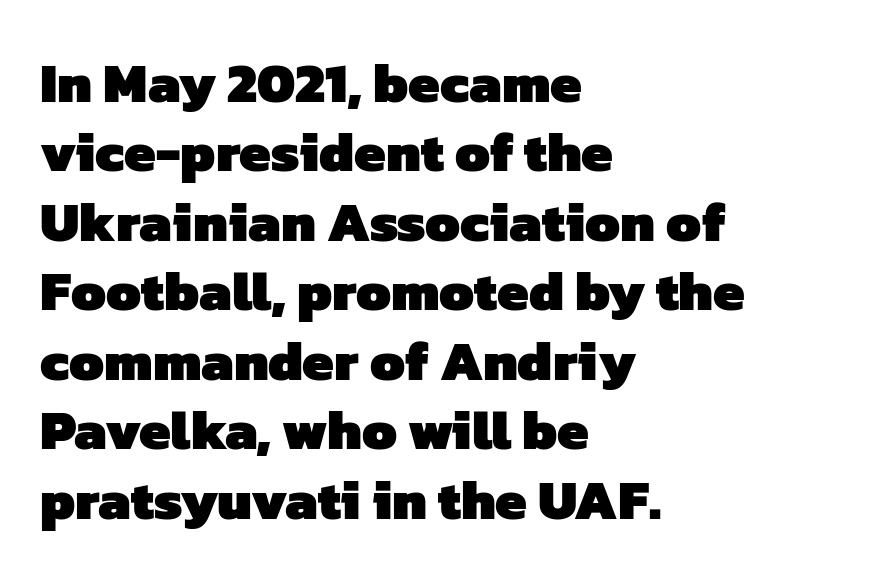
Proportional: the letters do not fall into vertical columns. Descender tails drop into unmarked territory. To sum up the face: it is a sans, with no serifs. Horizontal alignment here is leftward, the default for most running prose. The gaps between neighbouring characters are ordinary and unremarkable. Heft: maximum for text — a bold.
